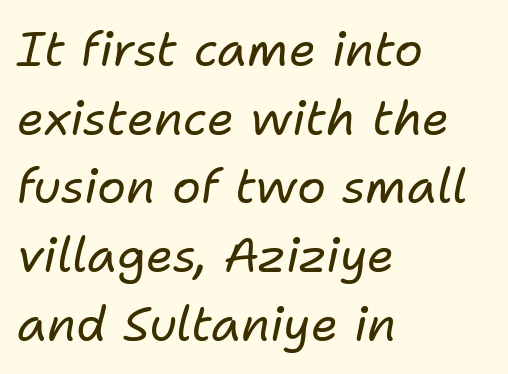
The image shows 48 px regular-weight type, italic (leaning right); set left-aligned, normal line spacing (1.43x), normal letter spacing, not underlined; low stroke contrast and a medium x-height.
